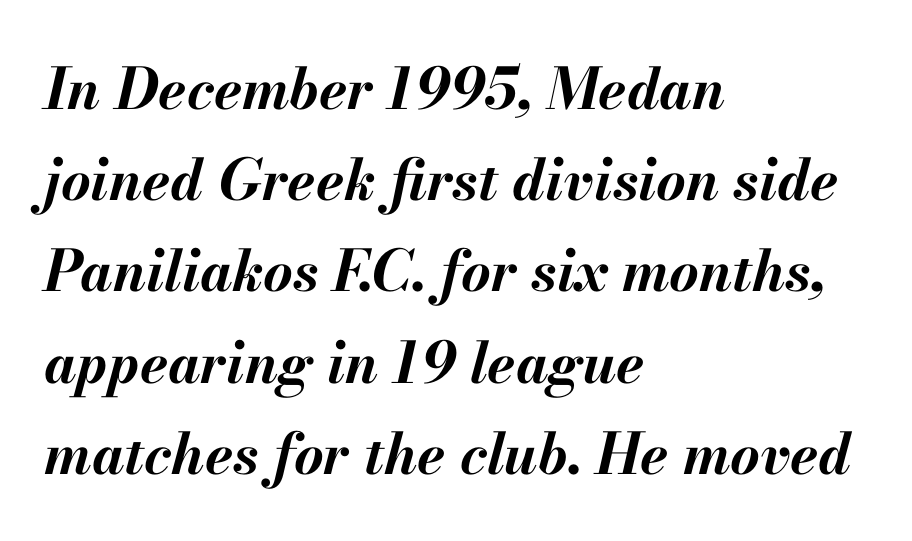
{"italic": "yes", "lean": "right", "slant_degrees": 13, "bold": "yes", "weight": "bold", "width": "normal", "stroke_contrast": "medium", "x_height": "small", "monospaced": "no", "underline": "no", "align": "left", "line_spacing": "normal", "line_spacing_ratio": 1.6, "letter_spacing": "normal", "letter_spacing_em": 0.0, "glyph_px": 57}
